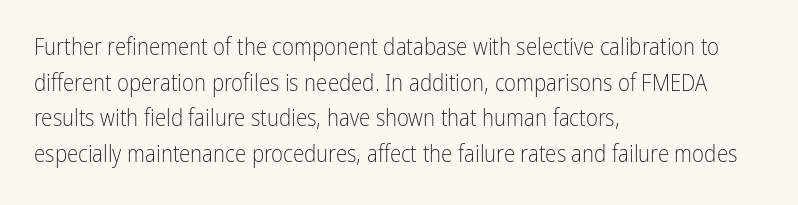
Baseline-to-baseline distance is the conventional proportion of letter height. The passage is arranged the way most books set body copy — flush left. The glyphs are unaccompanied by any horizontal stroke below them. The gaps between neighbouring characters are ordinary and unremarkable.
